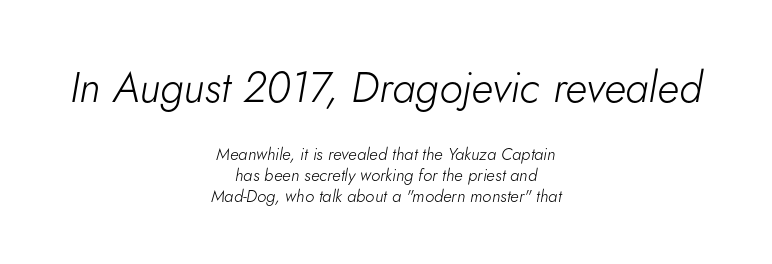
The image shows 43 px light type, italic (leaning right); set centered, line spacing 1.21x, normal letter spacing, not underlined; the first (top) block is 2.53x larger; low stroke contrast and a small x-height.
